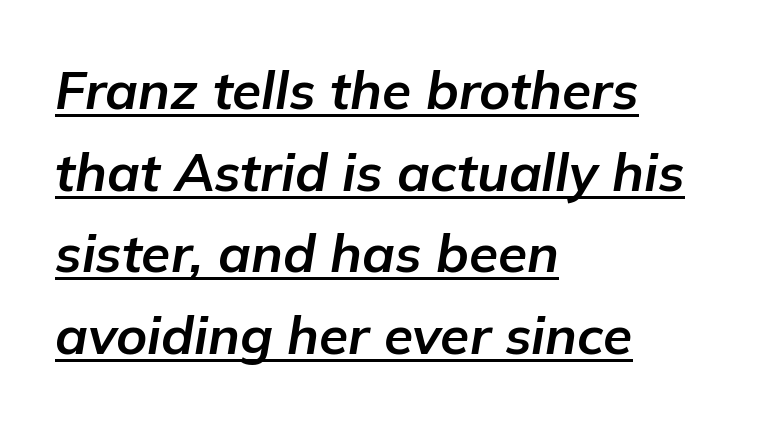
{"italic": "yes", "lean": "right", "slant_degrees": 9, "bold": "yes", "weight": "bold", "width": "normal", "stroke_contrast": "low", "x_height": "medium", "monospaced": "no", "underline": "yes", "align": "left", "line_spacing": "normal", "line_spacing_ratio": 1.54, "letter_spacing": "normal", "letter_spacing_em": 0.0, "glyph_px": 53}
